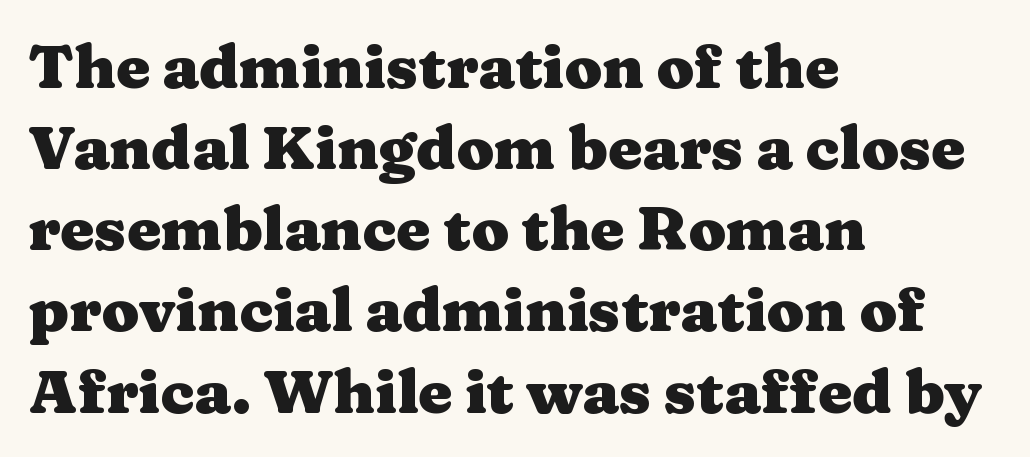
{"serif": "yes", "italic": "no", "bold": "yes", "weight": "heavy", "width": "wide", "stroke_contrast": "medium", "x_height": "medium", "monospaced": "no", "underline": "no", "align": "left", "line_spacing": "normal", "line_spacing_ratio": 1.33, "letter_spacing": "normal", "letter_spacing_em": 0.0, "glyph_px": 61}
